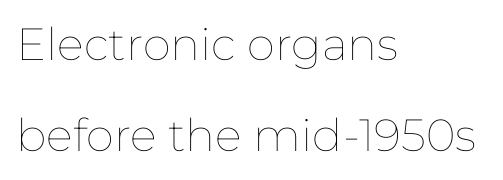
Q: Is the text bold? A: No.
Q: Is the text italic (slanted)? A: No, it is upright.
Q: Is the text underlined? A: No.
Q: How is the paragraph aligned? A: Left-aligned.
Q: Is the spacing between letters normal or unusually wide? A: Normal.
Q: Is the spacing between lines tight, normal or loose? A: Loose.
Q: Width (condensed, normal, or wide)? A: Normal.
Q: Stroke contrast? A: Low.
Q: x-height? A: Medium.
Q: Monospaced? A: No.
